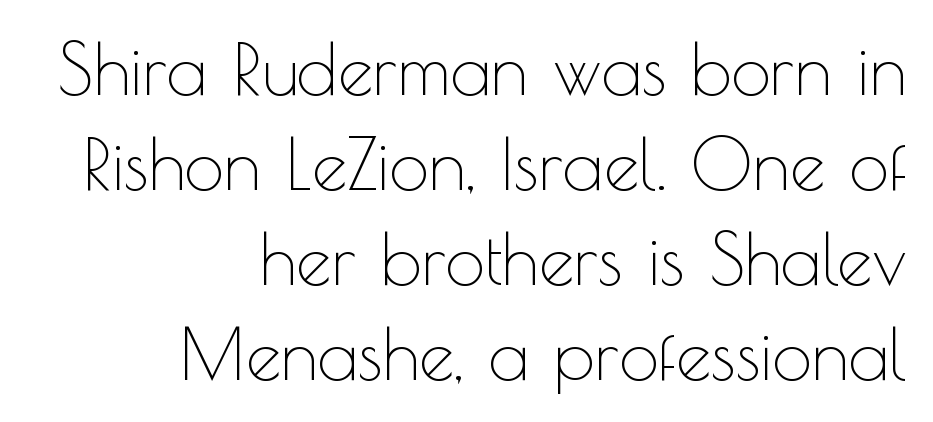
Q: Is the text bold? A: No.
Q: Is the text italic (slanted)? A: No, it is upright.
Q: Is the typeface a serif or a sans-serif typeface? A: Sans-serif.
Q: Is the text underlined? A: No.
Q: How is the paragraph aligned? A: Right-aligned.
Q: Is the spacing between letters normal or unusually wide? A: Normal.
Q: Is the spacing between lines tight, normal or loose? A: Normal.
Q: Width (condensed, normal, or wide)? A: Normal.
Q: x-height? A: Small.
Q: Monospaced? A: No.
